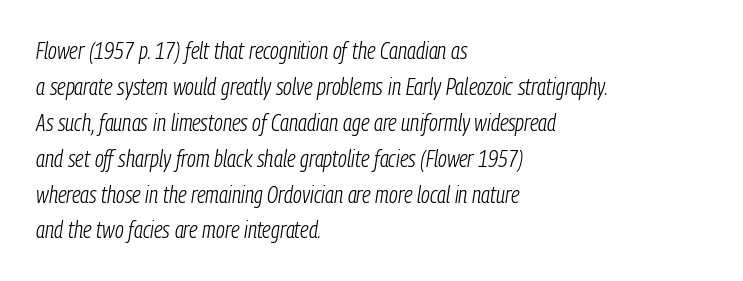
{"italic": "yes", "lean": "right", "slant_degrees": 9, "bold": "no", "underline": "no", "align": "left", "line_spacing": "normal", "line_spacing_ratio": 1.56, "letter_spacing": "normal", "letter_spacing_em": 0.0, "glyph_px": 23}
